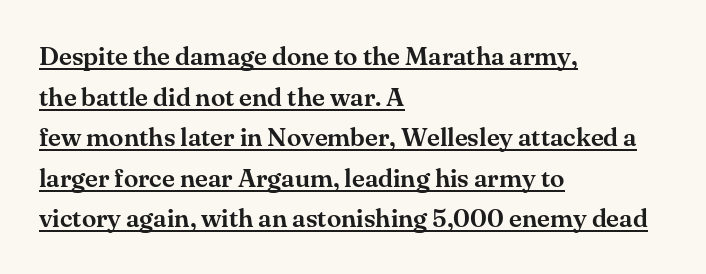
{"italic": "no", "underline": "yes", "align": "left", "line_spacing": "normal", "line_spacing_ratio": 1.56, "letter_spacing": "normal", "letter_spacing_em": 0.0, "glyph_px": 26}
